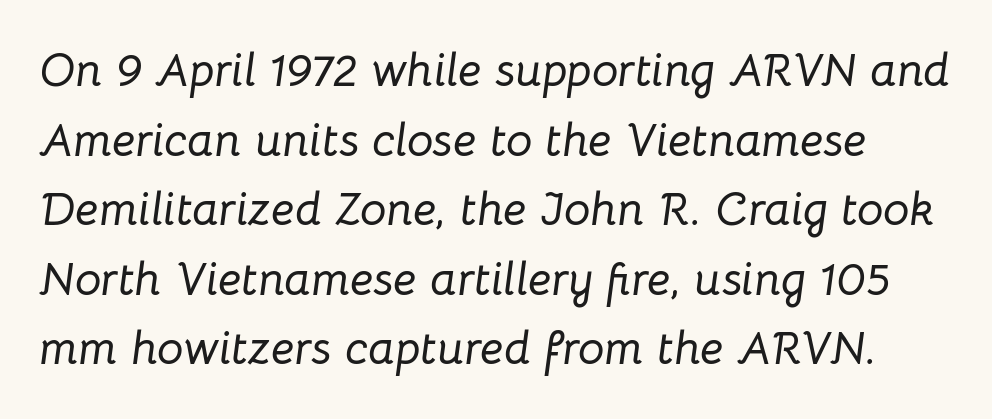
The image shows 47 px text type, italic (leaning right); set normal line spacing (1.48x), normal letter spacing, not underlined; low stroke contrast and a medium x-height.
